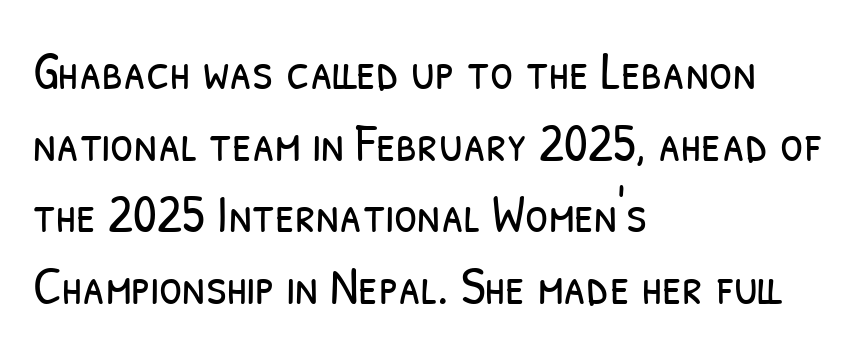
{"serif": "no", "bold": "no", "weight": "light", "width": "condensed", "stroke_contrast": "low", "x_height": "medium", "monospaced": "no", "underline": "no", "align": "left", "line_spacing": "normal", "line_spacing_ratio": 1.35, "letter_spacing": "normal", "letter_spacing_em": 0.0, "glyph_px": 53}
